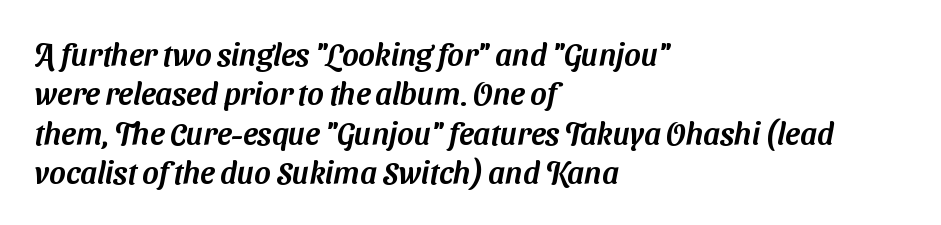
{"serif": "no", "width": "normal", "stroke_contrast": "medium", "x_height": "medium", "monospaced": "no", "underline": "no", "align": "left", "line_spacing": "normal", "line_spacing_ratio": 1.27, "letter_spacing": "normal", "letter_spacing_em": 0.0, "glyph_px": 31}
